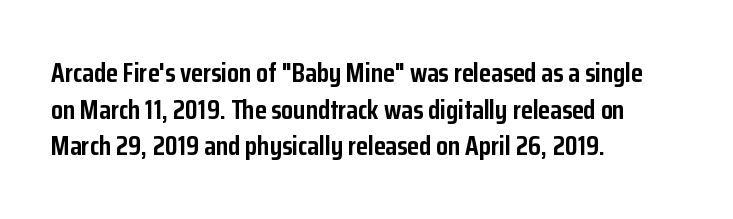
{"italic": "no", "bold": "yes", "underline": "no", "align": "left", "line_spacing": "normal", "line_spacing_ratio": 1.36, "letter_spacing": "normal", "letter_spacing_em": 0.0, "glyph_px": 27}
